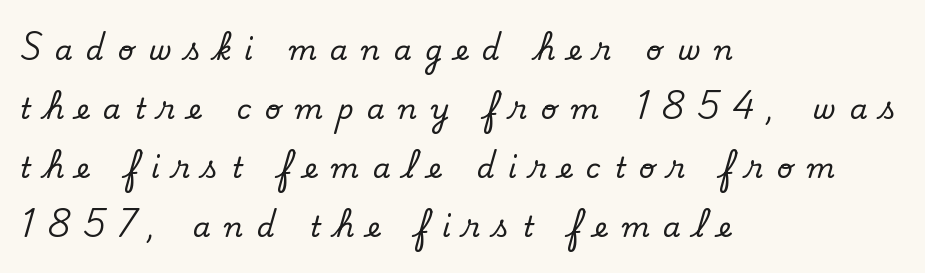
Think of a printed novel: that variable character pitch is what you see here. The passage shown is not underscored anywhere. What's the leading like? Stretched, with rows far apart.
